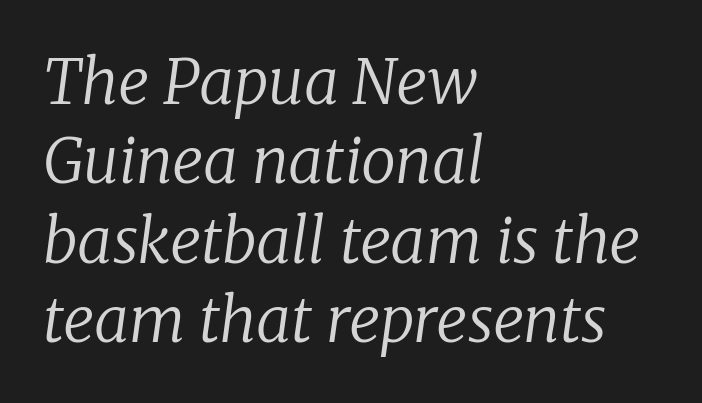
Notice how descenders clear the ascenders below comfortably — that's standard leading. Would a proofreader flag this as italicized? Yes. A typesetter would call this zero additional tracking. The rendering shows small feet on the letterforms — a serif design.
